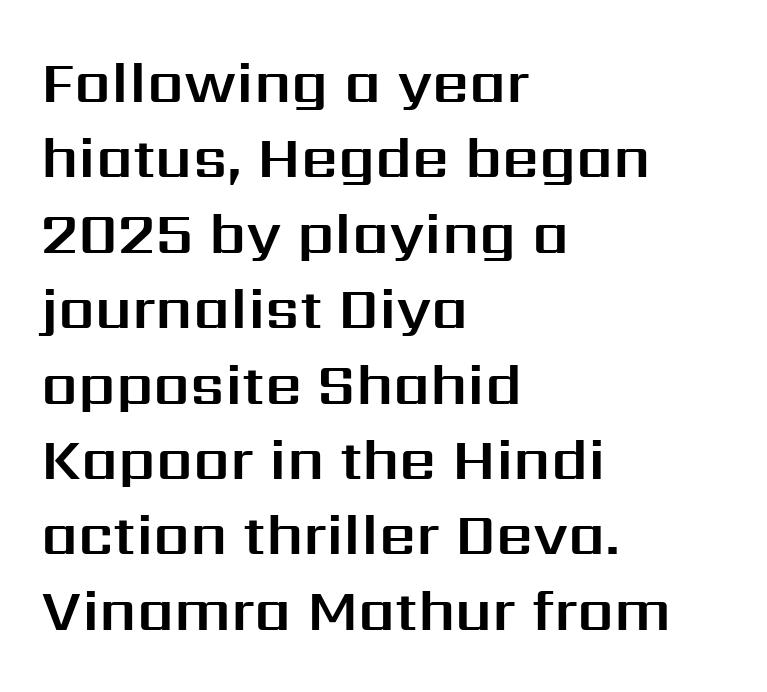
The image shows 58 px sans-serif type, upright; set left-aligned, normal line spacing (1.3x), normal letter spacing, not underlined; medium stroke contrast and a medium x-height.
